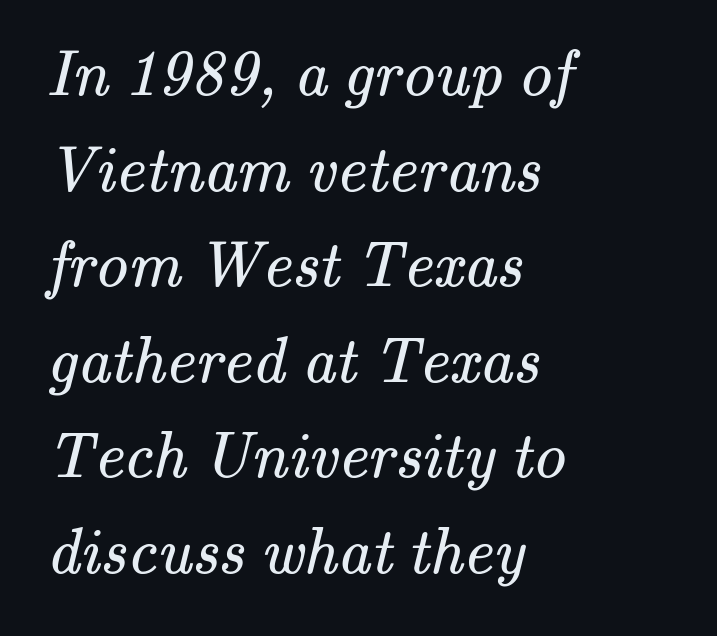
Q: Is the text bold? A: No.
Q: Is the typeface a serif or a sans-serif typeface? A: Serif.
Q: Is the text underlined? A: No.
Q: How is the paragraph aligned? A: Left-aligned.
Q: Is the spacing between letters normal or unusually wide? A: Normal.
Q: Is the spacing between lines tight, normal or loose? A: Normal.
Q: Width (condensed, normal, or wide)? A: Normal.
Q: Stroke contrast? A: Medium.
Q: x-height? A: Small.
Q: Monospaced? A: No.
